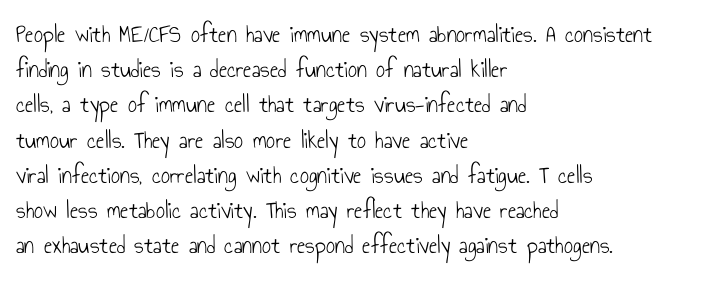
The image shows 25 px text type, upright; set left-aligned, normal line spacing (1.41x), normal letter spacing, not underlined.
